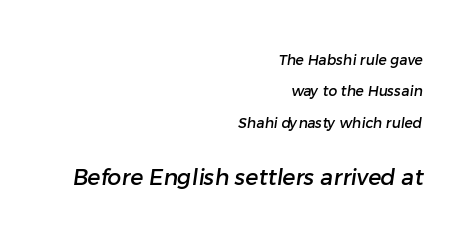
The image shows 22 px text type; set right-aligned, loose line spacing (2.24x), normal letter spacing, not underlined; the second (bottom) block is 1.57x larger.
